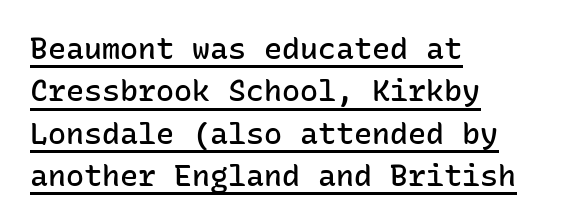
Q: Is the text bold? A: Semi-bold.
Q: Is the text italic (slanted)? A: No, it is upright.
Q: Is the typeface a serif or a sans-serif typeface? A: Sans-serif.
Q: Is the text underlined? A: Yes.
Q: How is the paragraph aligned? A: Left-aligned.
Q: Is the spacing between letters normal or unusually wide? A: Normal.
Q: Is the spacing between lines tight, normal or loose? A: Normal.
Q: Width (condensed, normal, or wide)? A: Normal.
Q: Stroke contrast? A: Low.
Q: x-height? A: Medium.
Q: Monospaced? A: Yes.
